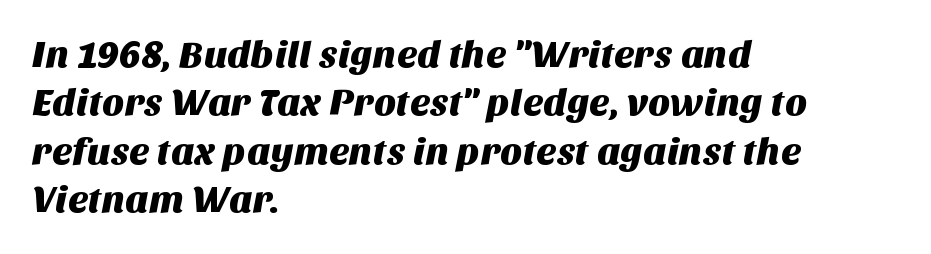
Check where the strokes stop: nothing finishes them off — pure sans. A typesetter would call this proportional, since set widths differ per character. Letter spacing: default. The setting favours the left margin, as ordinary paragraphs usually do. The words here are not underlined.
